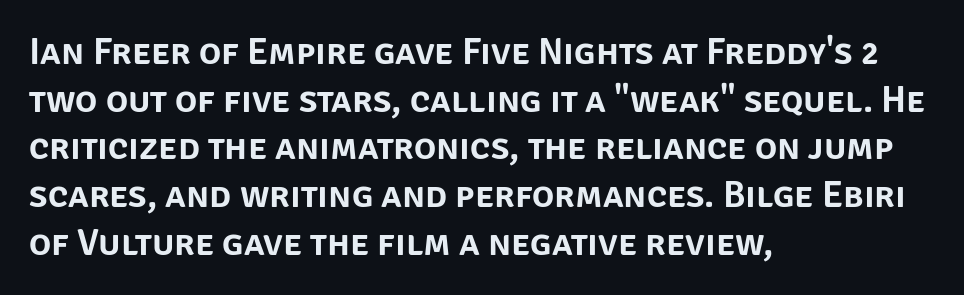
Every stem runs plumb, perpendicular to the baseline. Examine the stroke ends and you'll find no serifs. Varying glyph widths throughout — classic text-font behaviour. Beneath every word, the page is bare.
